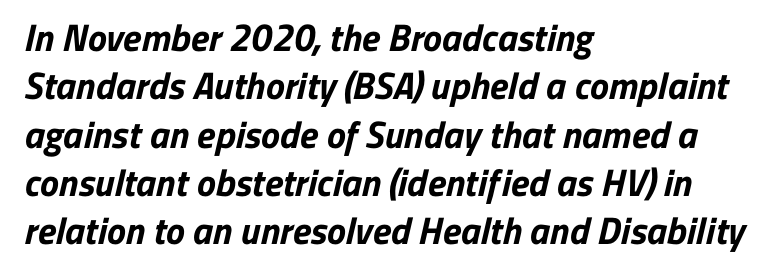
The image shows 38 px bold sans-serif type; set left-aligned, normal line spacing (1.27x), normal letter spacing, not underlined; low stroke contrast and a medium x-height.
